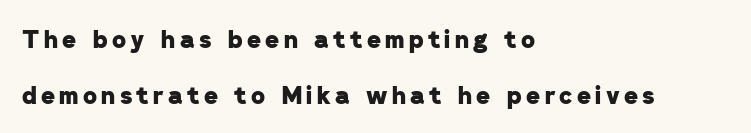
The image shows 24 px bold type; set left-aligned, loose line spacing (2.32x), not underlined.
